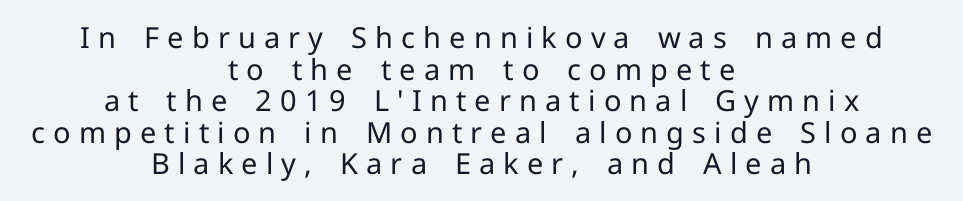
{"serif": "no", "italic": "no", "bold": "no", "weight": "regular", "width": "normal", "stroke_contrast": "low", "x_height": "medium", "monospaced": "no", "underline": "no", "align": "center", "line_spacing": "tight", "line_spacing_ratio": 1.09, "letter_spacing": "wide", "letter_spacing_em": 0.28, "glyph_px": 29}
